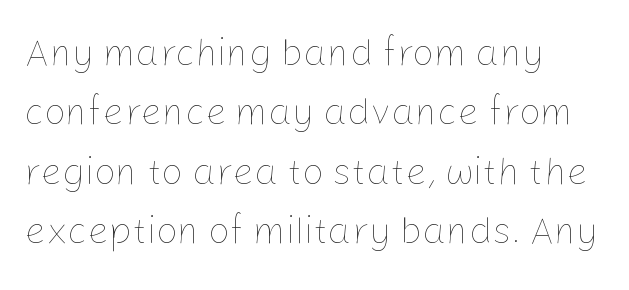
The image shows 38 px thin type, upright; set left-aligned, normal line spacing (1.56x), normal letter spacing, not underlined; low stroke contrast and a medium x-height.
